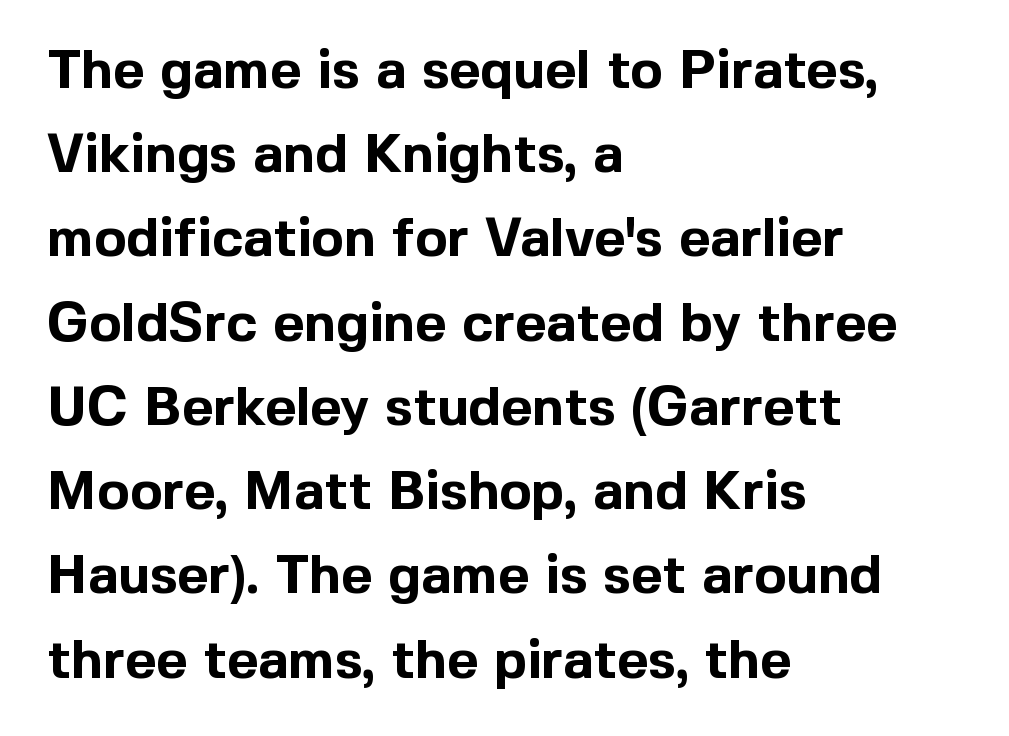
Bare-footed words on every line. Words appear dense and cohesive because spacing is normal. Posture: upright roman. The rendering uses natural spacing where letterforms have individual widths. The rendering uses a bold face; every stroke is thick and dark.
